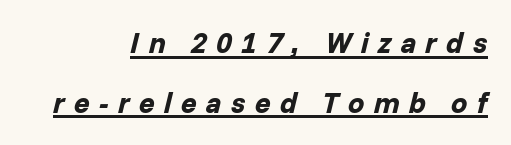
Reading down the column, the eye jumps a long way to each next line. These words are printed bold, with thick strokes throughout. Does a line run under the words? Yes, clearly. The tracking jumps out immediately: characters are airy and widely separated. Compared with ordinary roman type, these characters are visibly tilted.
